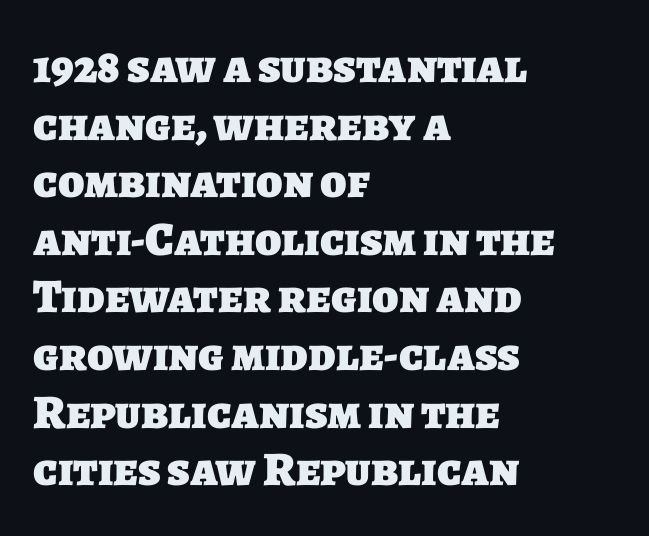
{"serif": "no", "bold": "yes", "weight": "heavy", "width": "normal", "stroke_contrast": "low", "x_height": "large", "monospaced": "no", "underline": "no", "align": "left", "line_spacing_ratio": 1.2, "letter_spacing": "normal", "letter_spacing_em": 0.0, "glyph_px": 48}
